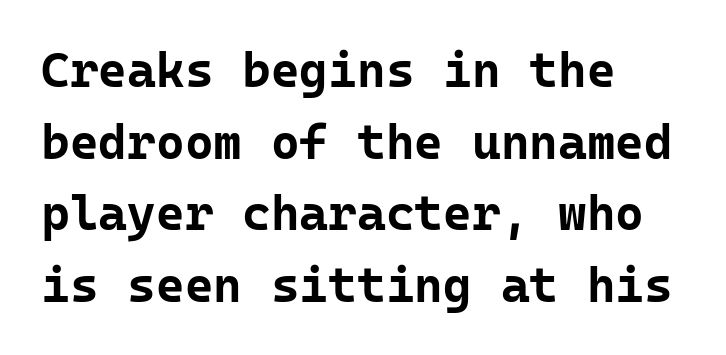
Q: Is the text bold? A: Yes.
Q: Is the text italic (slanted)? A: No, it is upright.
Q: Is the typeface a serif or a sans-serif typeface? A: Sans-serif.
Q: Is the text underlined? A: No.
Q: How is the paragraph aligned? A: Left-aligned.
Q: Is the spacing between letters normal or unusually wide? A: Normal.
Q: Is the spacing between lines tight, normal or loose? A: Normal.
Q: Width (condensed, normal, or wide)? A: Normal.
Q: Stroke contrast? A: Low.
Q: x-height? A: Medium.
Q: Monospaced? A: Yes.
